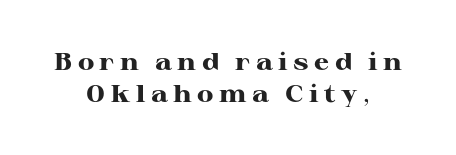
Every letter is thick-stroked: bold, no question. The baseline area is clear. You can tell it's not italic because the verticals are truly vertical. The letters are spread apart with noticeably loose tracking. Both edges are ragged and mirror each other, which tells us the setting is centered.
